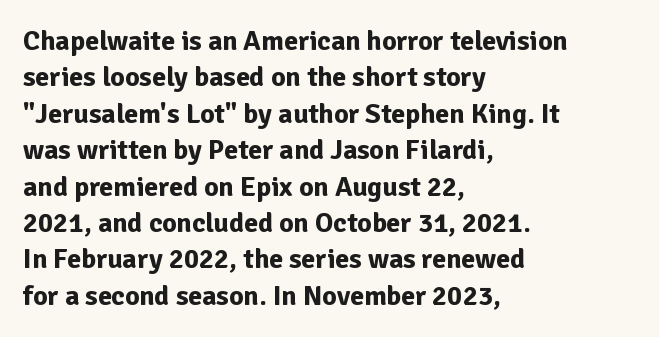
{"serif": "no", "italic": "no", "bold": "yes", "weight": "bold", "width": "normal", "stroke_contrast": "low", "x_height": "medium", "monospaced": "no", "underline": "no", "align": "left", "line_spacing": "normal", "line_spacing_ratio": 1.3, "letter_spacing": "normal", "letter_spacing_em": 0.0, "glyph_px": 28}
